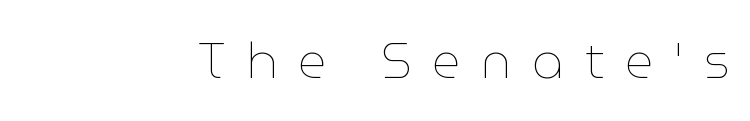
Q: Is the text bold? A: No.
Q: Is the text italic (slanted)? A: No, it is upright.
Q: Is the text underlined? A: No.
Q: Is the spacing between letters normal or unusually wide? A: Unusually wide.
Q: Width (condensed, normal, or wide)? A: Normal.
Q: Stroke contrast? A: Low.
Q: x-height? A: Medium.
Q: Monospaced? A: No.
